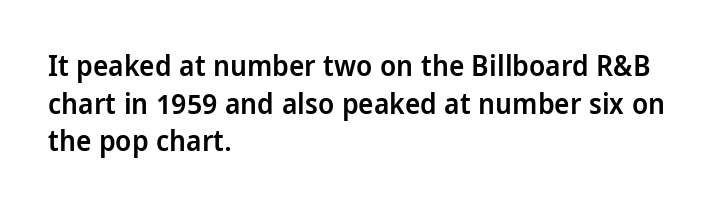
The image shows 29 px semibold, condensed sans-serif type, upright; set left-aligned, normal line spacing (1.3x), normal letter spacing, not underlined; low stroke contrast and a large x-height.
